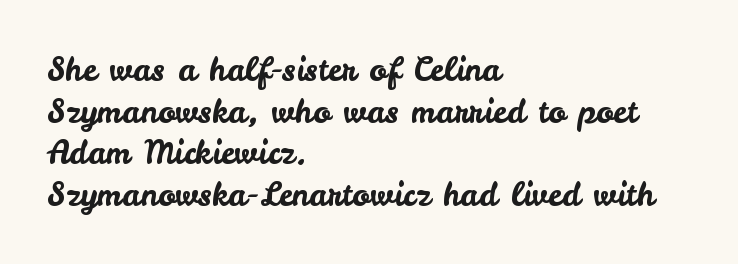
Q: Is the text italic (slanted)? A: Yes.
Q: Is the typeface a serif or a sans-serif typeface? A: Sans-serif.
Q: Is the text underlined? A: No.
Q: How is the paragraph aligned? A: Left-aligned.
Q: Is the spacing between letters normal or unusually wide? A: Normal.
Q: Is the spacing between lines tight, normal or loose? A: Normal.
Q: Width (condensed, normal, or wide)? A: Normal.
Q: Stroke contrast? A: Low.
Q: x-height? A: Small.
Q: Monospaced? A: No.
